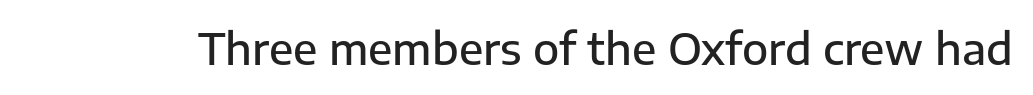
Nope, no serifs anywhere on these letters. Every letter is mildly thick-stroked: semibold rather than bold. It's the straight-up-and-down kind of type. The face used here is proportionally spaced, like ordinary book or web type. Tracking here is standard; glyphs follow each other at the usual distance. The specimen omits any rule beneath the text block's lines.
